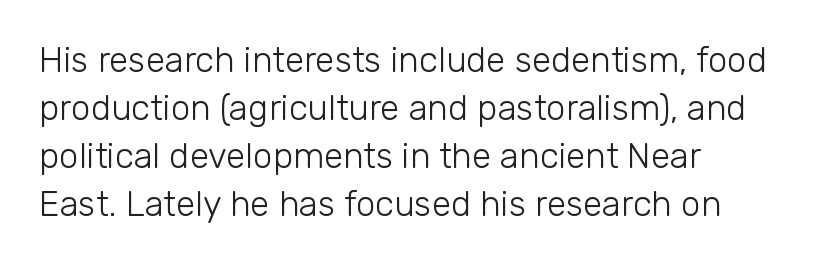
The letterforms sit shoulder to shoulder at normal distance. Notice how the stems are strictly vertical — no italics here. Decoration check: the copy has no underline. You could not count columns in this text — the font is proportionally spaced. Check where the strokes stop: nothing finishes them off — pure sans.
